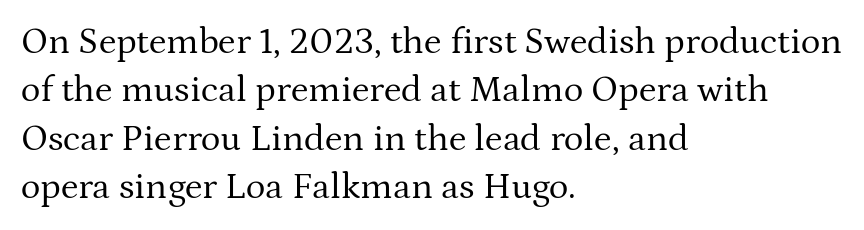
{"serif": "yes", "italic": "no", "bold": "no", "weight": "regular", "width": "normal", "stroke_contrast": "medium", "x_height": "medium", "monospaced": "no", "underline": "no", "align": "left", "line_spacing": "normal", "line_spacing_ratio": 1.31, "letter_spacing": "normal", "letter_spacing_em": 0.0, "glyph_px": 37}
